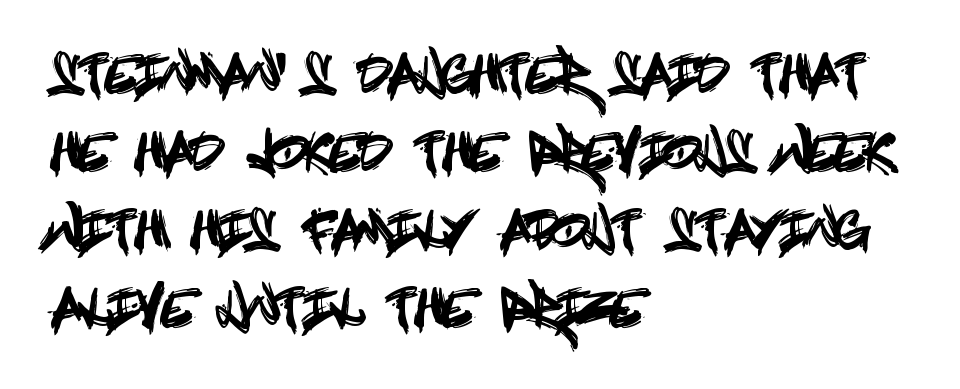
Q: Is the text italic (slanted)? A: Yes.
Q: Is the typeface a serif or a sans-serif typeface? A: Sans-serif.
Q: Is the text underlined? A: No.
Q: How is the paragraph aligned? A: Left-aligned.
Q: Is the spacing between letters normal or unusually wide? A: Normal.
Q: Is the spacing between lines tight, normal or loose? A: Normal.
Q: Width (condensed, normal, or wide)? A: Condensed.
Q: x-height? A: Large.
